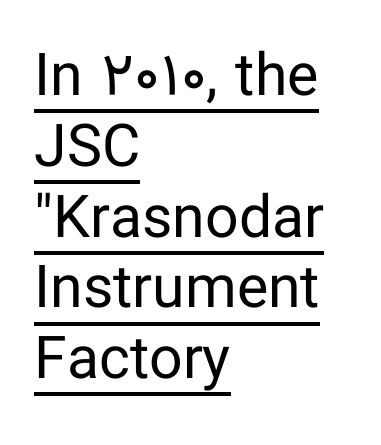
Short note: letters normally spaced. Notice how the passage keeps a crisp vertical edge on the left only. Is there any slant? The stems are plumb. You could not count columns in this text — the font is proportionally spaced.
